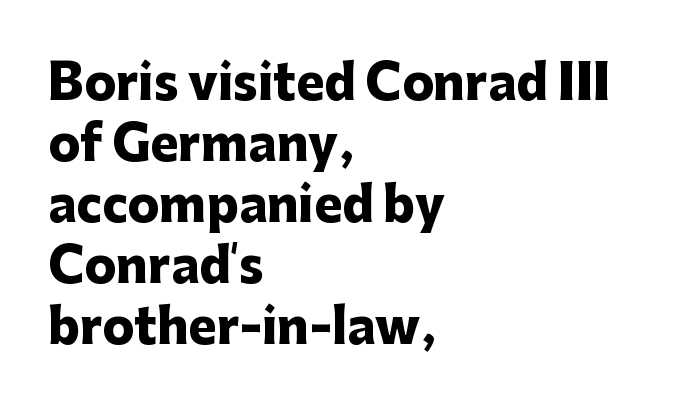
Q: Is the text bold? A: Yes.
Q: Is the text italic (slanted)? A: No, it is upright.
Q: Is the typeface a serif or a sans-serif typeface? A: Sans-serif.
Q: Is the text underlined? A: No.
Q: How is the paragraph aligned? A: Left-aligned.
Q: Is the spacing between letters normal or unusually wide? A: Normal.
Q: Is the spacing between lines tight, normal or loose? A: Normal.
Q: Width (condensed, normal, or wide)? A: Normal.
Q: Stroke contrast? A: Low.
Q: x-height? A: Medium.
Q: Monospaced? A: No.
